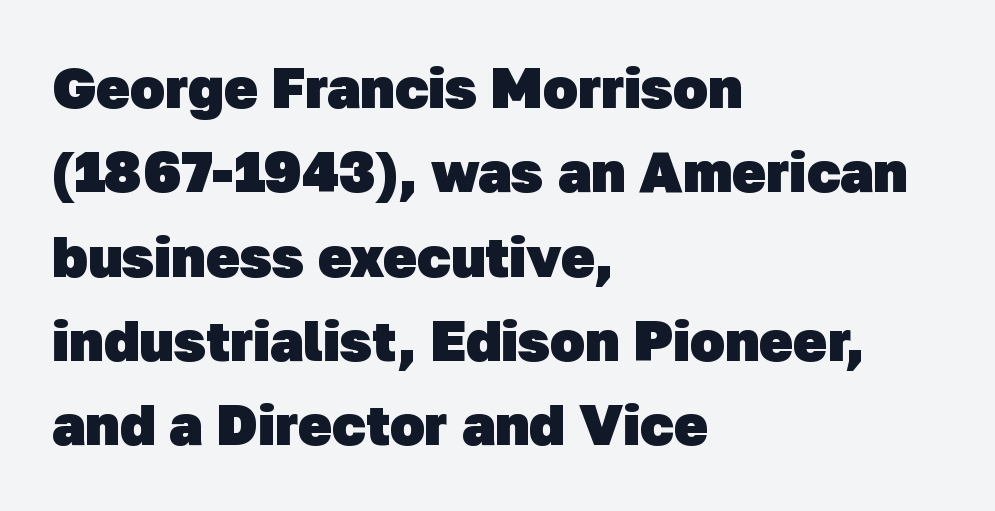
The rendering uses natural spacing where letterforms have individual widths. Heavy, bold letterforms. The paragraph has a hard left edge and a soft right edge. Horizontal bands of white between lines are of average thickness. Observe the absence of serifs on each vertical stroke in this sample.
